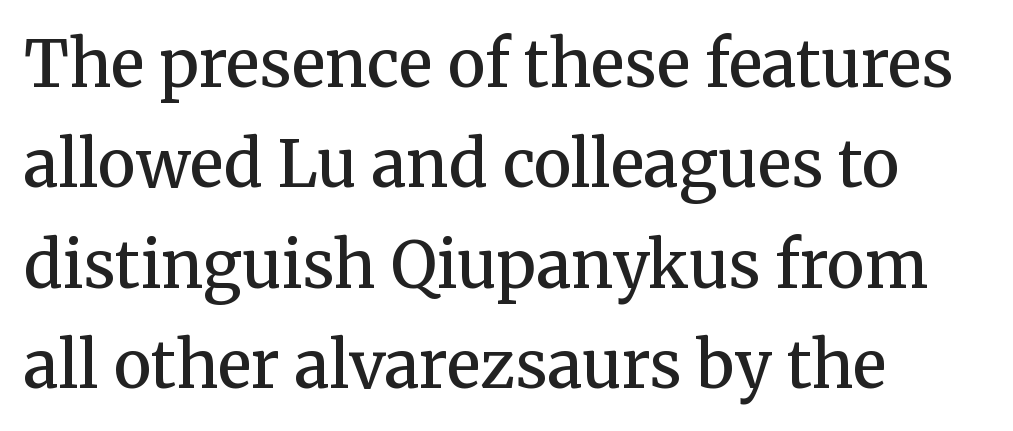
{"serif": "yes", "italic": "no", "bold": "semi", "weight": "semibold", "width": "normal", "stroke_contrast": "medium", "x_height": "medium", "monospaced": "no", "underline": "no", "align": "left", "line_spacing": "normal", "line_spacing_ratio": 1.57, "letter_spacing": "normal", "letter_spacing_em": 0.0, "glyph_px": 64}
